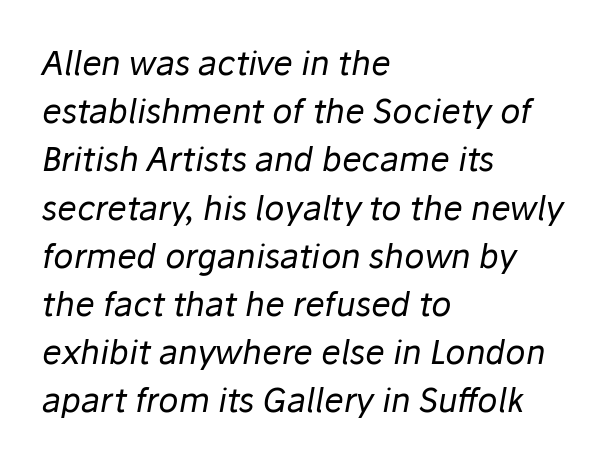
Q: Is the text bold? A: No.
Q: Is the text italic (slanted)? A: Yes, it leans right by about 10 degrees.
Q: Is the text underlined? A: No.
Q: How is the paragraph aligned? A: Left-aligned.
Q: Is the spacing between letters normal or unusually wide? A: Normal.
Q: Is the spacing between lines tight, normal or loose? A: Normal.
Q: Width (condensed, normal, or wide)? A: Normal.
Q: Stroke contrast? A: Low.
Q: x-height? A: Medium.
Q: Monospaced? A: No.
